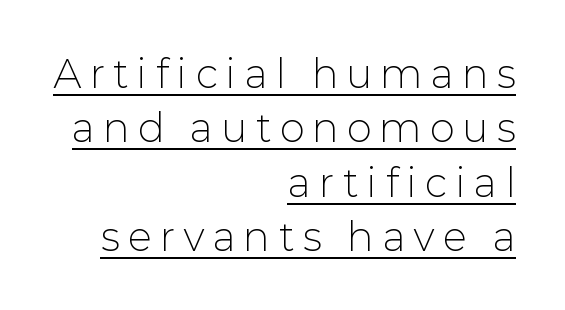
Q: Is the text bold? A: No.
Q: Is the text italic (slanted)? A: No, it is upright.
Q: Is the typeface a serif or a sans-serif typeface? A: Sans-serif.
Q: Is the text underlined? A: Yes.
Q: How is the paragraph aligned? A: Right-aligned.
Q: Is the spacing between letters normal or unusually wide? A: Unusually wide.
Q: Is the spacing between lines tight, normal or loose? A: Normal.
Q: Width (condensed, normal, or wide)? A: Normal.
Q: Stroke contrast? A: Low.
Q: x-height? A: Medium.
Q: Monospaced? A: No.
